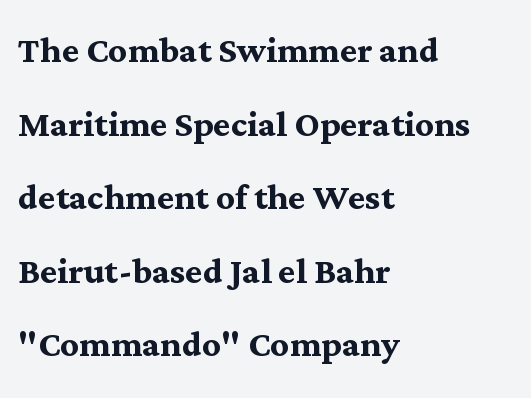
The image shows 46 px semibold serif type, upright; set left-aligned, normal line spacing (1.6x), normal letter spacing, not underlined; medium stroke contrast and a medium x-height.
